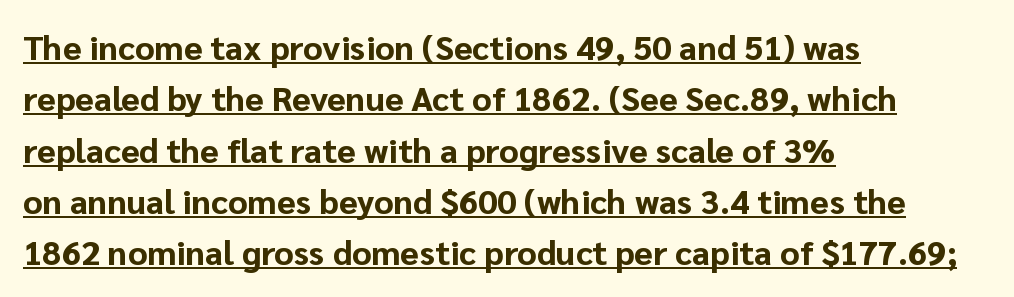
{"serif": "no", "italic": "no", "bold": "yes", "weight": "bold", "width": "normal", "stroke_contrast": "low", "x_height": "medium", "monospaced": "no", "underline": "yes", "align": "left", "line_spacing": "normal", "line_spacing_ratio": 1.51, "letter_spacing": "normal", "letter_spacing_em": 0.0, "glyph_px": 34}
